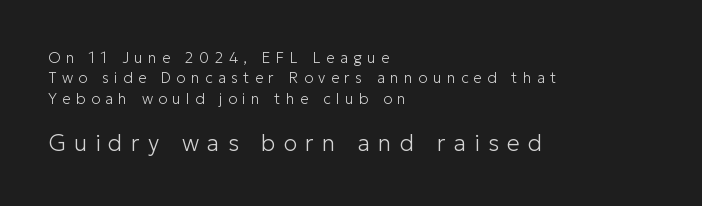
The type is letterspaced generously, with wide tracking. Block two is the big one; block one sits smaller above it. Quick note: underline off. Style check: upright.
